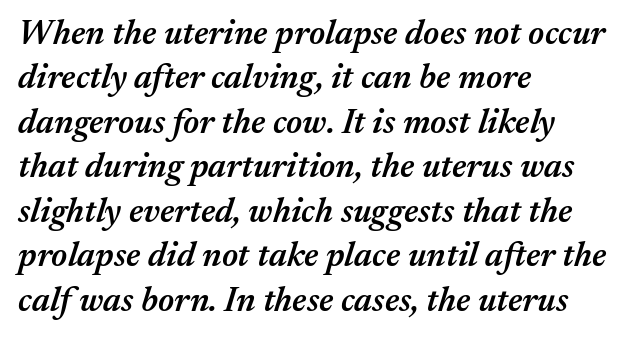
Left-aligned paragraph, ragged on the right. The specimen reads as italic at a glance. Whoever set this chose a conventional vertical rhythm. You could not count columns in this text — the font is proportionally spaced.
